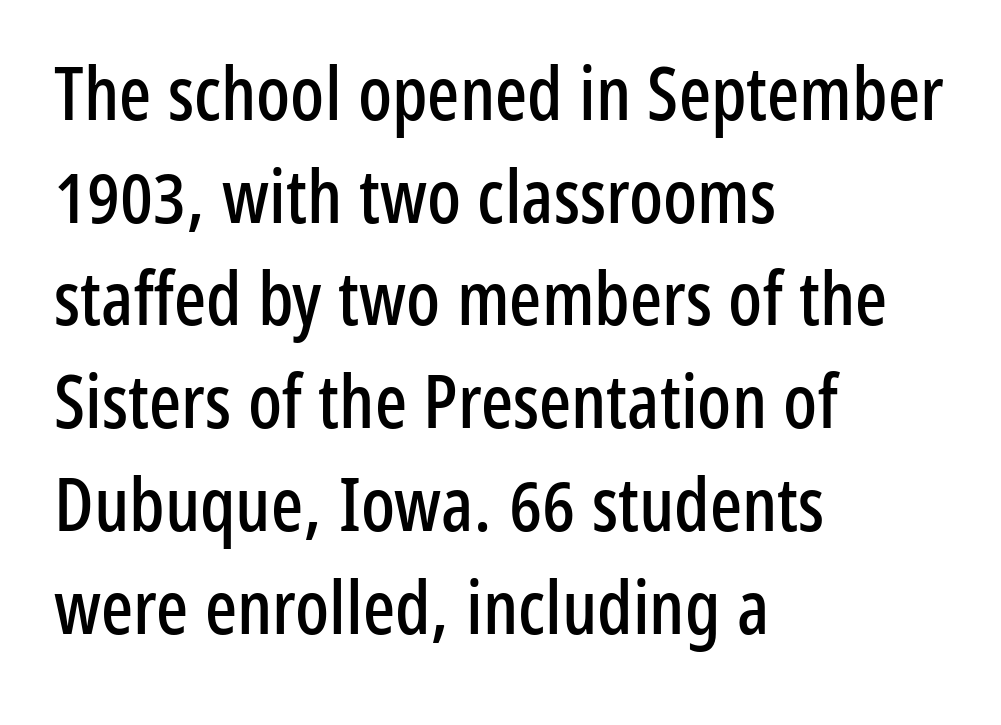
{"serif": "no", "italic": "no", "width": "condensed", "stroke_contrast": "low", "x_height": "medium", "monospaced": "no", "underline": "no", "align": "left", "line_spacing": "normal", "line_spacing_ratio": 1.37, "letter_spacing": "normal", "letter_spacing_em": 0.0, "glyph_px": 75}
